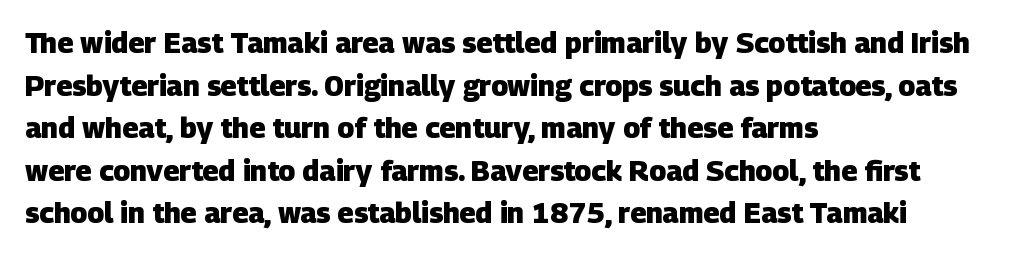
Q: Is the text bold? A: Yes.
Q: Is the typeface a serif or a sans-serif typeface? A: Sans-serif.
Q: Is the text underlined? A: No.
Q: How is the paragraph aligned? A: Left-aligned.
Q: Is the spacing between letters normal or unusually wide? A: Normal.
Q: Is the spacing between lines tight, normal or loose? A: Normal.
Q: Width (condensed, normal, or wide)? A: Normal.
Q: Stroke contrast? A: Low.
Q: x-height? A: Large.
Q: Monospaced? A: No.
